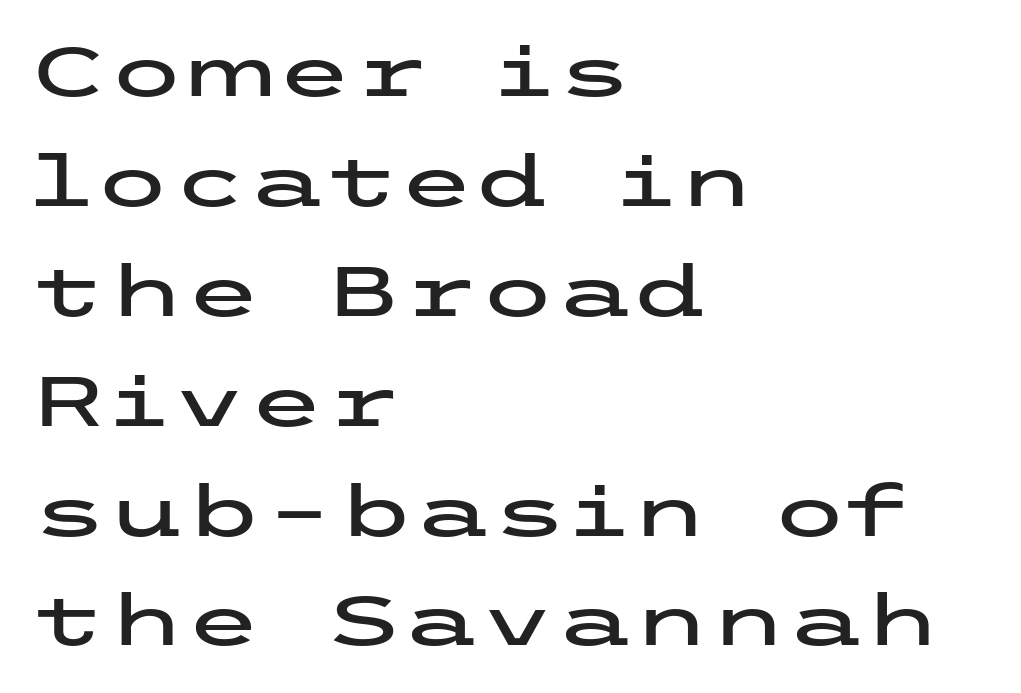
The image shows 70 px wide sans-serif type, upright; set left-aligned, normal line spacing (1.57x), normal letter spacing, not underlined; low stroke contrast and a medium x-height.
